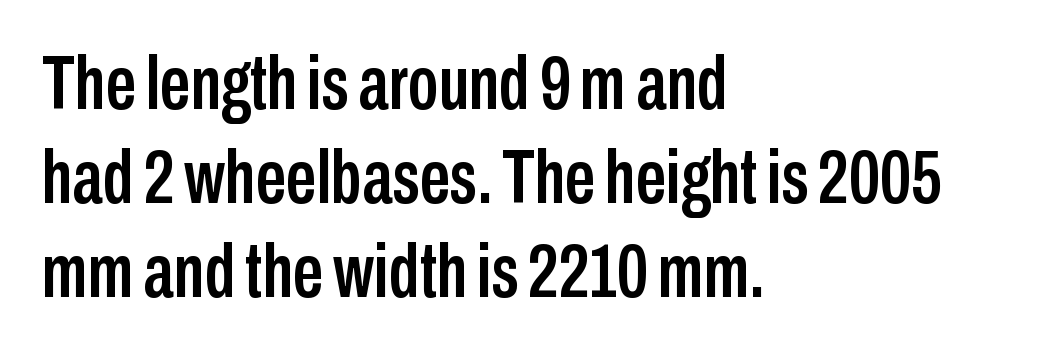
Q: Is the text italic (slanted)? A: No, it is upright.
Q: Is the typeface a serif or a sans-serif typeface? A: Sans-serif.
Q: Is the text underlined? A: No.
Q: How is the paragraph aligned? A: Left-aligned.
Q: Is the spacing between letters normal or unusually wide? A: Normal.
Q: Width (condensed, normal, or wide)? A: Condensed.
Q: Stroke contrast? A: Low.
Q: x-height? A: Medium.
Q: Monospaced? A: No.
